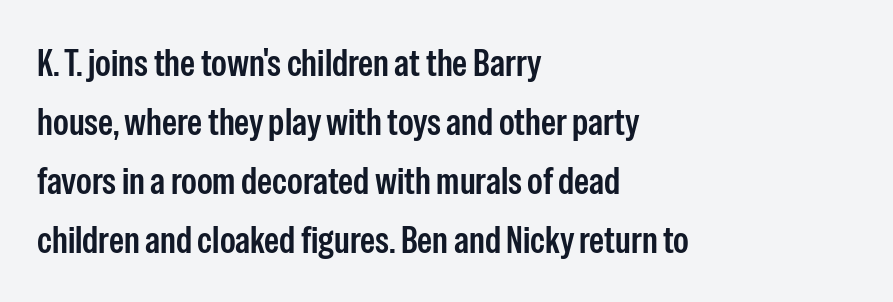
Q: Is the text italic (slanted)? A: No, it is upright.
Q: Is the typeface a serif or a sans-serif typeface? A: Sans-serif.
Q: Is the text underlined? A: No.
Q: How is the paragraph aligned? A: Left-aligned.
Q: Is the spacing between letters normal or unusually wide? A: Normal.
Q: Is the spacing between lines tight, normal or loose? A: Normal.
Q: Width (condensed, normal, or wide)? A: Condensed.
Q: Stroke contrast? A: Low.
Q: x-height? A: Medium.
Q: Monospaced? A: No.
